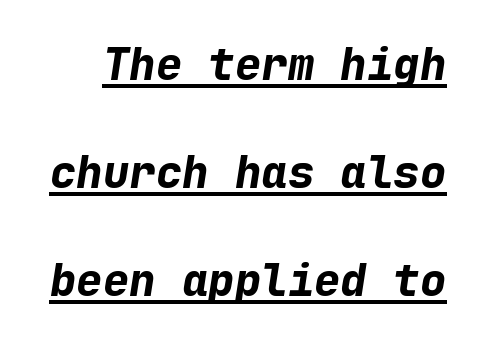
Q: Is the text bold? A: Yes.
Q: Is the text italic (slanted)? A: Yes, it leans right by about 9 degrees.
Q: Is the text underlined? A: Yes.
Q: Is the spacing between letters normal or unusually wide? A: Normal.
Q: Is the spacing between lines tight, normal or loose? A: Loose.
Q: Width (condensed, normal, or wide)? A: Normal.
Q: Stroke contrast? A: Low.
Q: x-height? A: Medium.
Q: Monospaced? A: Yes.
